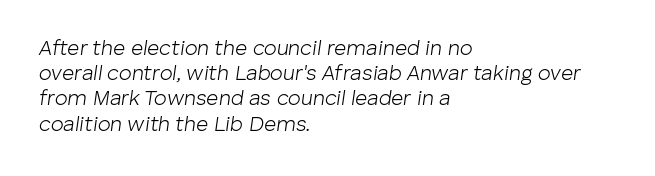
Clear beneath every line of the passage. Heft: none added — not bold. There is no visible air inserted between adjacent glyphs. The rag falls on the right side of this text block.
